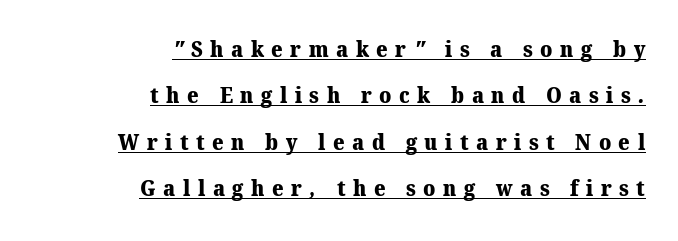
Q: Is the text bold? A: Yes.
Q: Is the text underlined? A: Yes.
Q: How is the paragraph aligned? A: Right-aligned.
Q: Is the spacing between letters normal or unusually wide? A: Unusually wide.
Q: Is the spacing between lines tight, normal or loose? A: Loose.
